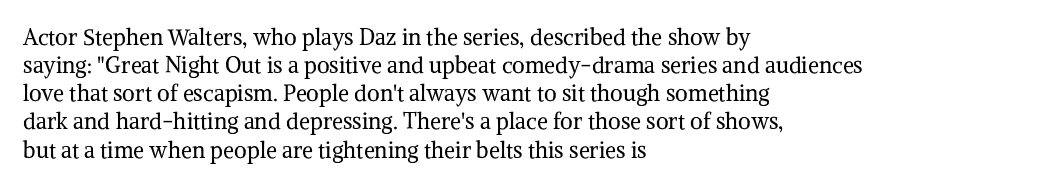
Q: Is the text bold? A: No.
Q: Is the text italic (slanted)? A: No, it is upright.
Q: Is the text underlined? A: No.
Q: How is the paragraph aligned? A: Left-aligned.
Q: Is the spacing between letters normal or unusually wide? A: Normal.
Q: Is the spacing between lines tight, normal or loose? A: Normal.
